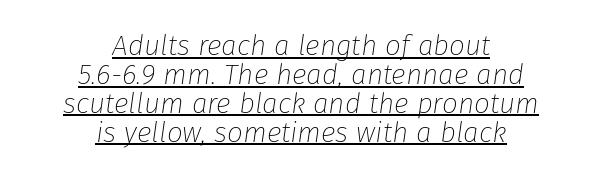
{"italic": "yes", "lean": "right", "slant_degrees": 8, "bold": "no", "weight": "thin", "width": "normal", "stroke_contrast": "low", "x_height": "medium", "monospaced": "no", "underline": "yes", "align": "center", "line_spacing": "tight", "line_spacing_ratio": 1.03, "letter_spacing": "normal", "letter_spacing_em": 0.0, "glyph_px": 28}
